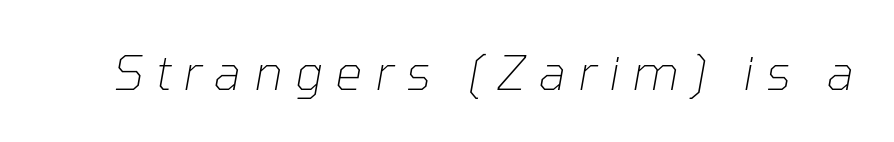
Q: Is the text bold? A: No.
Q: Is the text italic (slanted)? A: Yes, it leans right by about 10 degrees.
Q: Is the text underlined? A: No.
Q: Is the spacing between letters normal or unusually wide? A: Unusually wide.
Q: Width (condensed, normal, or wide)? A: Normal.
Q: Stroke contrast? A: Low.
Q: x-height? A: Medium.
Q: Monospaced? A: No.
